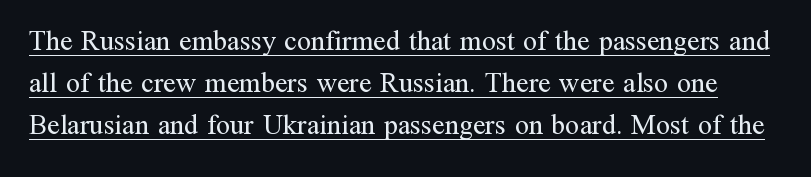
{"serif": "yes", "italic": "no", "bold": "no", "weight": "regular", "width": "normal", "stroke_contrast": "medium", "x_height": "medium", "monospaced": "no", "underline": "yes", "line_spacing": "normal", "line_spacing_ratio": 1.5, "letter_spacing": "normal", "letter_spacing_em": 0.0, "glyph_px": 28}
